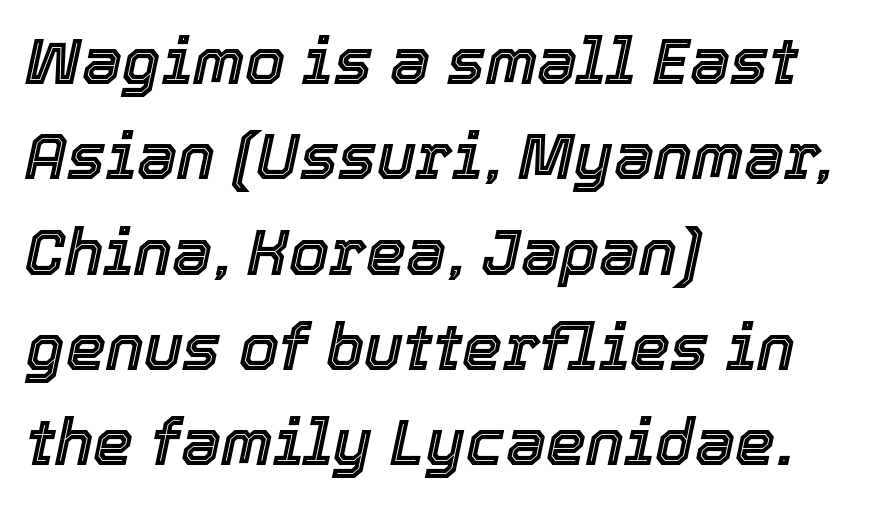
Check the space under the baseline: it is left empty. Quick note: interline space is typical. Words appear dense and cohesive because spacing is normal. Posture: slanted. Every row of glyphs begins at an identical x-position on the left.
